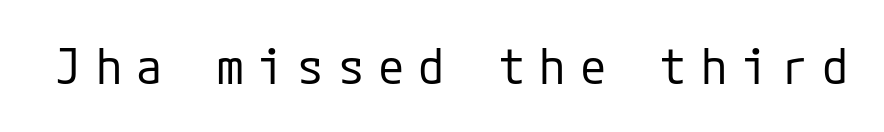
Q: Is the text bold? A: No.
Q: Is the text italic (slanted)? A: No, it is upright.
Q: Is the typeface a serif or a sans-serif typeface? A: Sans-serif.
Q: Is the text underlined? A: No.
Q: Is the spacing between letters normal or unusually wide? A: Unusually wide.
Q: Width (condensed, normal, or wide)? A: Normal.
Q: Stroke contrast? A: Low.
Q: x-height? A: Medium.
